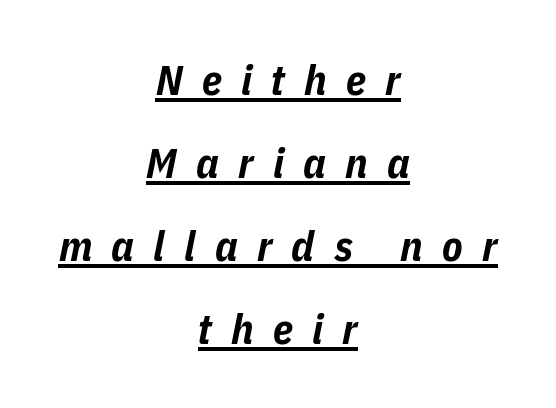
Q: Is the text bold? A: Yes.
Q: Is the text italic (slanted)? A: Yes, it leans right by about 11 degrees.
Q: Is the text underlined? A: Yes.
Q: How is the paragraph aligned? A: Centered.
Q: Is the spacing between letters normal or unusually wide? A: Unusually wide.
Q: Is the spacing between lines tight, normal or loose? A: Loose.
Q: Width (condensed, normal, or wide)? A: Condensed.
Q: Stroke contrast? A: Low.
Q: x-height? A: Medium.
Q: Monospaced? A: No.
